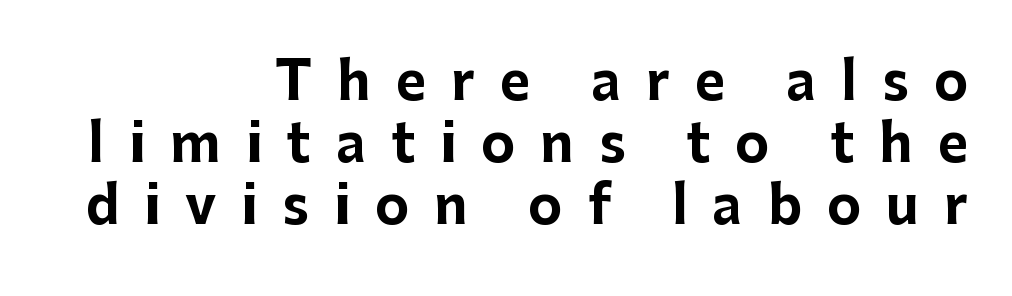
{"serif": "no", "italic": "no", "bold": "yes", "weight": "bold", "width": "normal", "stroke_contrast": "low", "x_height": "medium", "monospaced": "no", "underline": "no", "align": "right", "line_spacing_ratio": 1.19, "letter_spacing": "wide", "letter_spacing_em": 0.48, "glyph_px": 52}
